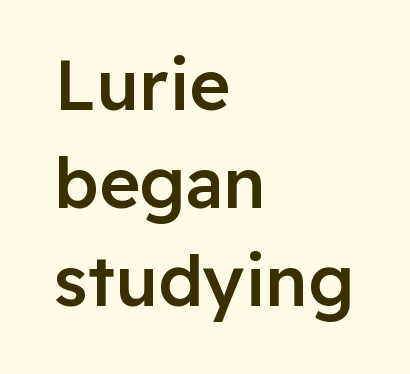
Q: Is the text bold? A: Semi-bold.
Q: Is the text italic (slanted)? A: No, it is upright.
Q: Is the typeface a serif or a sans-serif typeface? A: Sans-serif.
Q: Is the text underlined? A: No.
Q: How is the paragraph aligned? A: Left-aligned.
Q: Is the spacing between letters normal or unusually wide? A: Normal.
Q: Is the spacing between lines tight, normal or loose? A: Normal.
Q: Width (condensed, normal, or wide)? A: Normal.
Q: Stroke contrast? A: Low.
Q: x-height? A: Medium.
Q: Monospaced? A: No.
